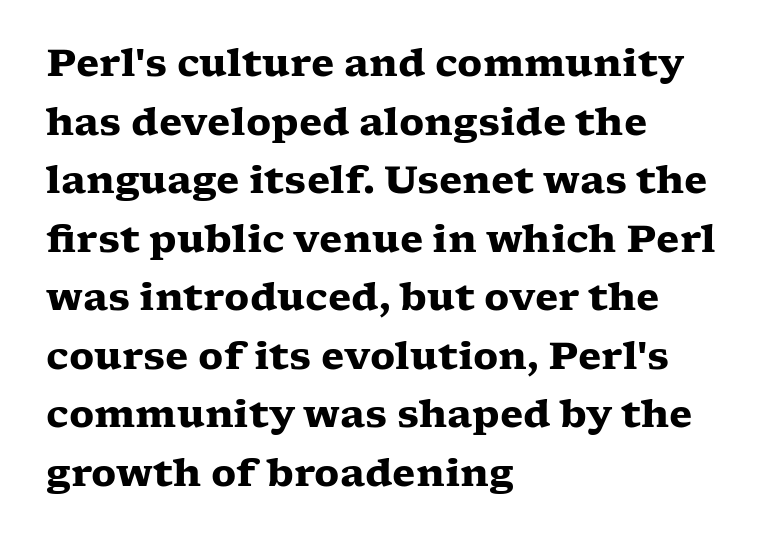
{"serif": "yes", "italic": "no", "bold": "yes", "weight": "heavy", "width": "wide", "stroke_contrast": "low", "x_height": "medium", "monospaced": "no", "underline": "no", "align": "left", "line_spacing": "normal", "line_spacing_ratio": 1.54, "letter_spacing": "normal", "letter_spacing_em": 0.0, "glyph_px": 38}
